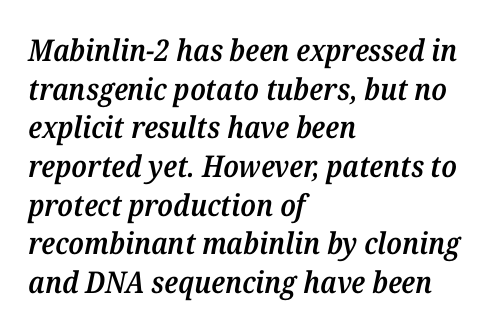
Q: Is the text bold? A: Semi-bold.
Q: Is the text italic (slanted)? A: Yes, it leans right by about 12 degrees.
Q: Is the typeface a serif or a sans-serif typeface? A: Serif.
Q: Is the text underlined? A: No.
Q: How is the paragraph aligned? A: Left-aligned.
Q: Is the spacing between letters normal or unusually wide? A: Normal.
Q: Is the spacing between lines tight, normal or loose? A: Normal.
Q: Width (condensed, normal, or wide)? A: Normal.
Q: Stroke contrast? A: Medium.
Q: x-height? A: Medium.
Q: Monospaced? A: No.
